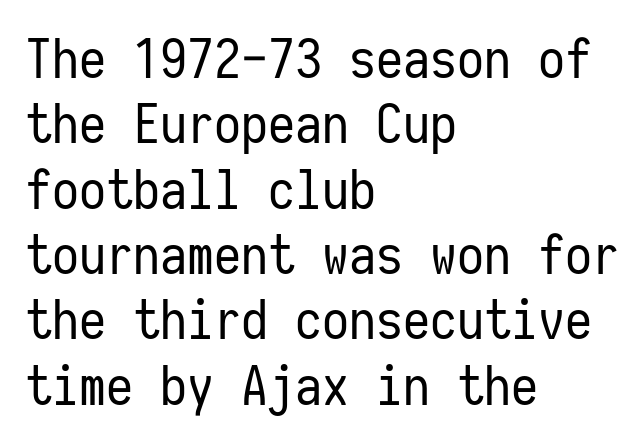
Q: Is the text bold? A: No.
Q: Is the text italic (slanted)? A: No, it is upright.
Q: Is the typeface a serif or a sans-serif typeface? A: Sans-serif.
Q: Is the text underlined? A: No.
Q: How is the paragraph aligned? A: Left-aligned.
Q: Is the spacing between letters normal or unusually wide? A: Normal.
Q: Width (condensed, normal, or wide)? A: Condensed.
Q: Stroke contrast? A: Low.
Q: x-height? A: Medium.
Q: Monospaced? A: Yes.
